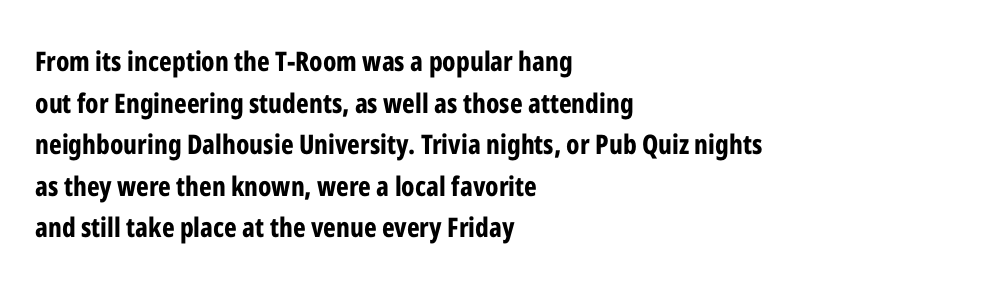
This sample keeps an unexceptional amount of space between lines. Which margin do the lines hug? The left one — the right edge is uneven. The specimen omits any rule beneath the text block's lines. Students, note that the glyphs here touch the page at normal intervals. This is heavy type, rendered in bold.
